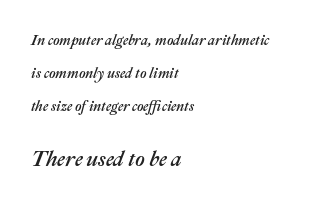
{"italic": "yes", "lean": "right", "slant_degrees": 22, "underline": "no", "align": "left", "line_spacing": "loose", "line_spacing_ratio": 2.35, "letter_spacing": "normal", "letter_spacing_em": 0.0, "larger_block": "second", "size_ratio": 1.5, "glyph_px": 21}
